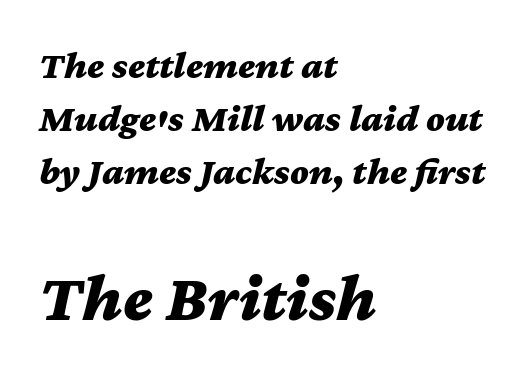
This rendering uses left alignment, leaving the right contour irregular. Whoever set this chose a conventional vertical rhythm. The letterforms sit shoulder to shoulder at normal distance. Clear beneath every line of the passage. A typesetter would mark this as italic. In this sample the second text group is rendered at the bigger scale.
